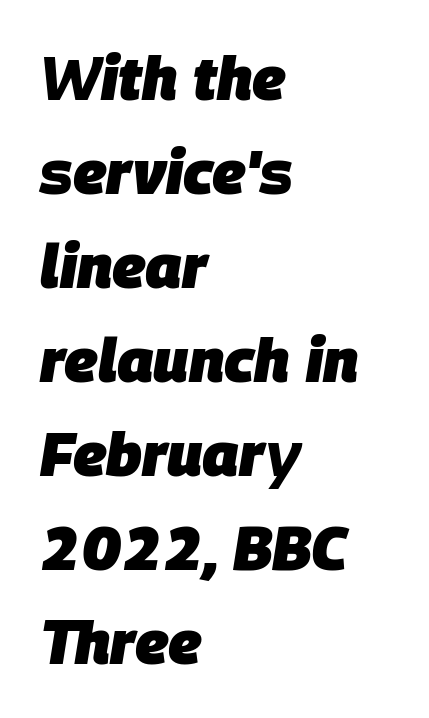
Q: Is the text bold? A: Yes.
Q: Is the text italic (slanted)? A: Yes, it leans right by about 9 degrees.
Q: Is the text underlined? A: No.
Q: How is the paragraph aligned? A: Left-aligned.
Q: Is the spacing between letters normal or unusually wide? A: Normal.
Q: Is the spacing between lines tight, normal or loose? A: Normal.
Q: Width (condensed, normal, or wide)? A: Normal.
Q: Stroke contrast? A: Low.
Q: x-height? A: Large.
Q: Monospaced? A: No.
